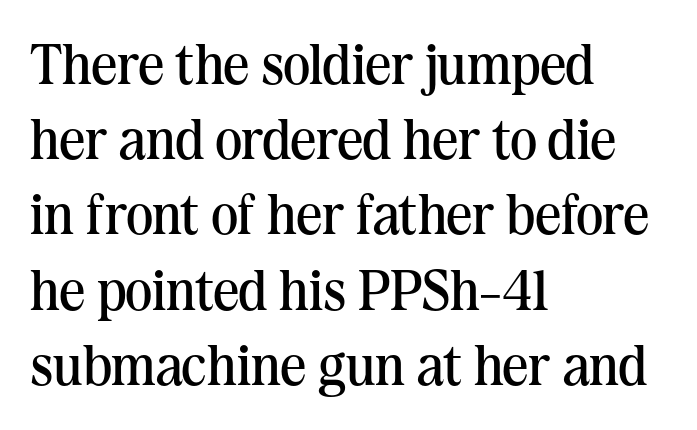
{"serif": "yes", "italic": "no", "bold": "no", "weight": "regular", "width": "normal", "stroke_contrast": "medium", "x_height": "medium", "monospaced": "no", "underline": "no", "align": "left", "line_spacing": "normal", "line_spacing_ratio": 1.32, "letter_spacing": "normal", "letter_spacing_em": 0.0, "glyph_px": 57}
